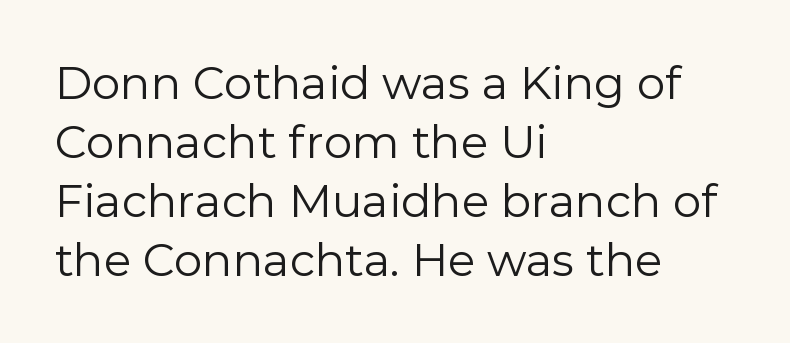
This sample has the flowing, uneven cadence of proportional lettering. Line spacing here is normal. Font category for this specimen: sans-serif. The letters stand upright; this is a roman face. The passage shown is not underscored anywhere. Stems and bowls with no extra thickness — not bold.
